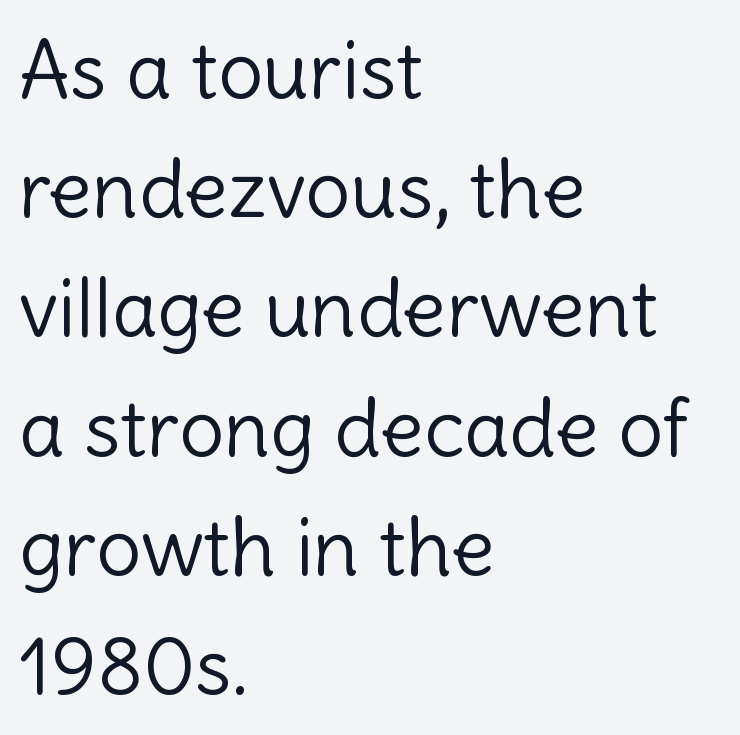
The typeface chosen for these lines omits serifs. The rag falls on the right side of this text block. Think of a printed novel: that variable character pitch is what you see here. Is there any slant? The stems are plumb.
